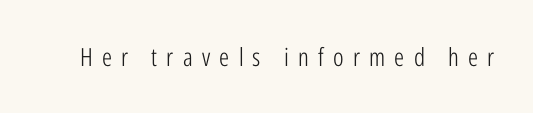
Q: Is the text bold? A: No.
Q: Is the text italic (slanted)? A: No, it is upright.
Q: Is the text underlined? A: No.
Q: Is the spacing between letters normal or unusually wide? A: Unusually wide.
